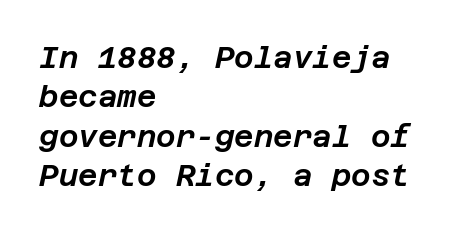
Casual observation: everything's shoved over to the left. Anything drawn beneath the words? Only blank space. This rendering leaves character spacing at its baseline value. The text carries the slant typical of an italic or oblique font.
